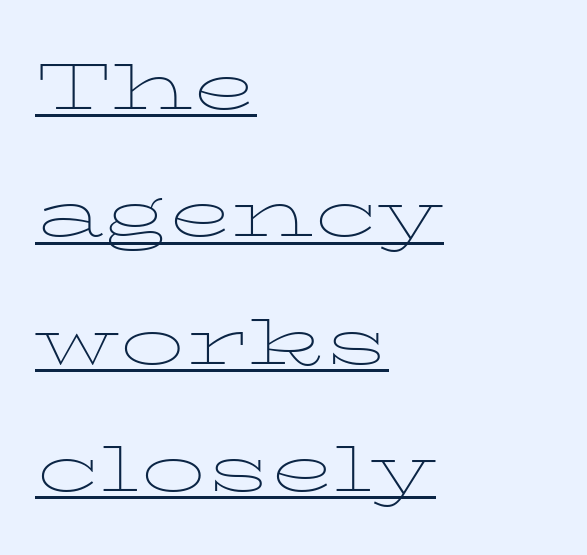
Students, observe: this is what heavily led, spacious text looks like. Look at the bottom of the vertical strokes: they flare into serifs here. A quiet, ordinary-to-light weight characterises the typeface. Looks like regular typesetting: each glyph gets only the width it needs. Compared with typical body copy, the letter spacing here is the same. The face used here appears with an underline applied.
